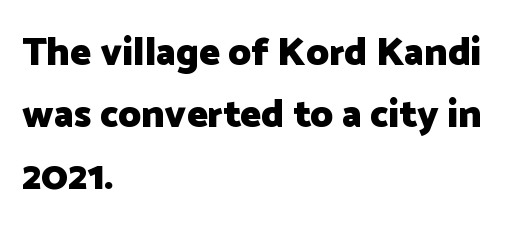
The glyphs in this specimen are sans serif. The setting favours the left margin, as ordinary paragraphs usually do. A clean baseline with only descenders dipping below it. Notice how thick the strokes are: this is what a full bold looks like. Looks like regular typesetting: each glyph gets only the width it needs.
